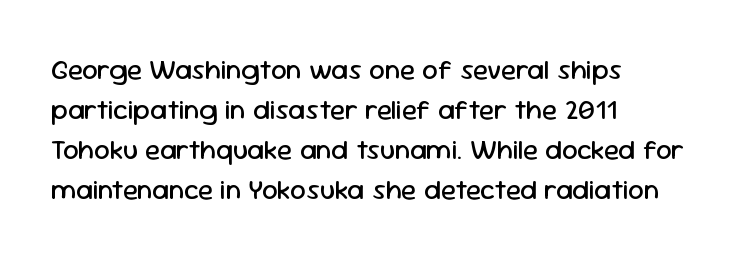
Typographically, this falls in the sans-serif category. Default kerning and tracking; the words read as compact shapes. Do the characters align in a grid? No, the font is proportional. Italic? Not at all — the glyphs are vertical. The cut favours lightness, reaching ordinary text weight at its darkest. Vertical spacing — default.
